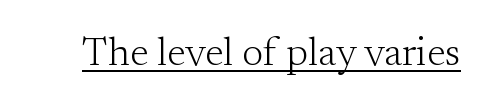
{"serif": "yes", "italic": "no", "bold": "no", "weight": "light", "width": "normal", "stroke_contrast": "medium", "x_height": "small", "monospaced": "no", "underline": "yes", "letter_spacing": "normal", "letter_spacing_em": 0.0, "glyph_px": 40}
